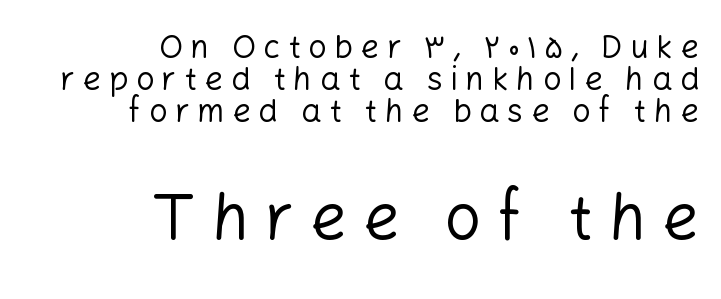
Q: Is the text bold? A: No.
Q: Is the text italic (slanted)? A: No, it is upright.
Q: Is the typeface a serif or a sans-serif typeface? A: Sans-serif.
Q: Is the text underlined? A: No.
Q: How is the paragraph aligned? A: Right-aligned.
Q: Is the spacing between letters normal or unusually wide? A: Unusually wide.
Q: Is the spacing between lines tight, normal or loose? A: Tight.
Q: Which block of text is set in a larger size, the first (top) or the second (bottom)? A: The second (bottom) one.
Q: Width (condensed, normal, or wide)? A: Normal.
Q: Stroke contrast? A: Low.
Q: x-height? A: Medium.
Q: Monospaced? A: No.
